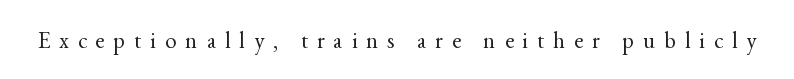
Q: Is the text bold? A: No.
Q: Is the text italic (slanted)? A: No, it is upright.
Q: Is the text underlined? A: No.
Q: Is the spacing between letters normal or unusually wide? A: Unusually wide.
